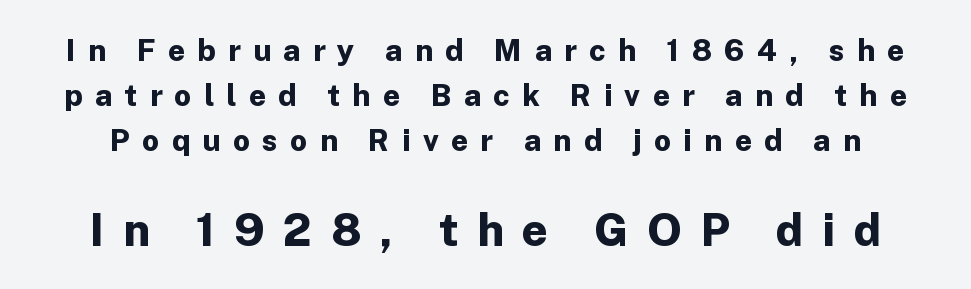
The image shows 45 px bold sans-serif type, upright; set normal line spacing (1.5x), unusually wide letter spacing (+0.41 em), not underlined; the second (bottom) block is 1.5x larger; low stroke contrast and a medium x-height.
